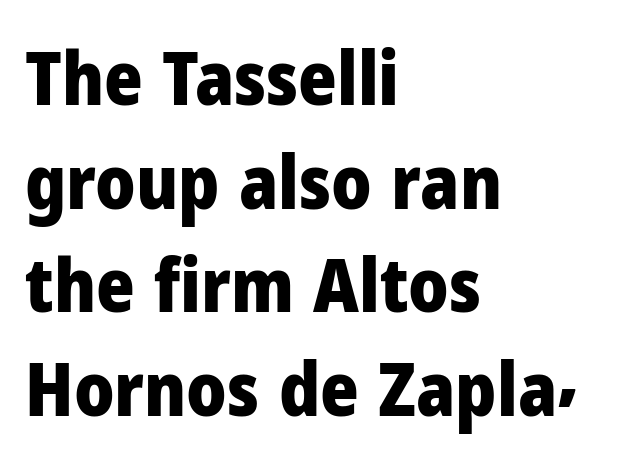
The image shows 74 px heavy sans-serif type, upright; set left-aligned, normal line spacing (1.4x), normal letter spacing, not underlined; low stroke contrast and a medium x-height.
